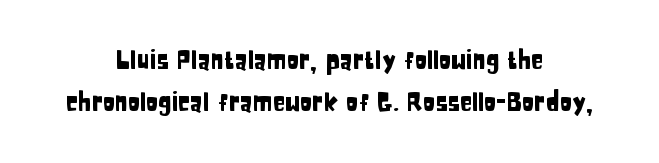
The words here are not underlined. Posture: vertical. The passage shown stacks its lines at a standard gap. Between one letter and the next there's only the usual sliver of space. Alignment: centered.
